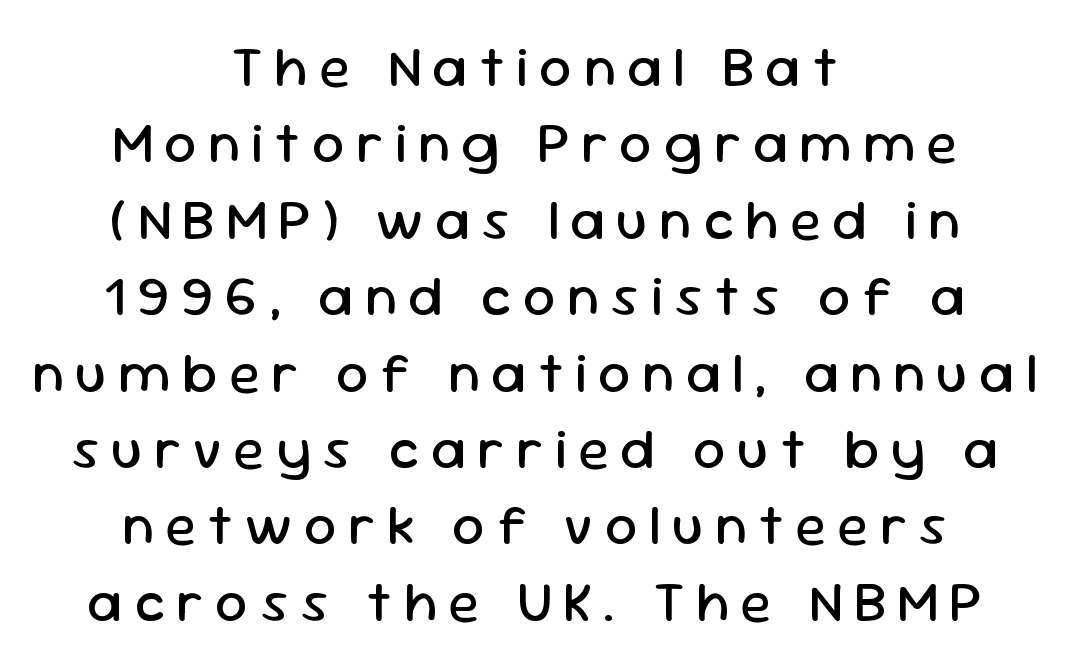
The image shows 57 px regular-weight sans-serif type, upright; set centered, normal line spacing (1.34x), unusually wide letter spacing (+0.2 em), not underlined; low stroke contrast and a medium x-height.
